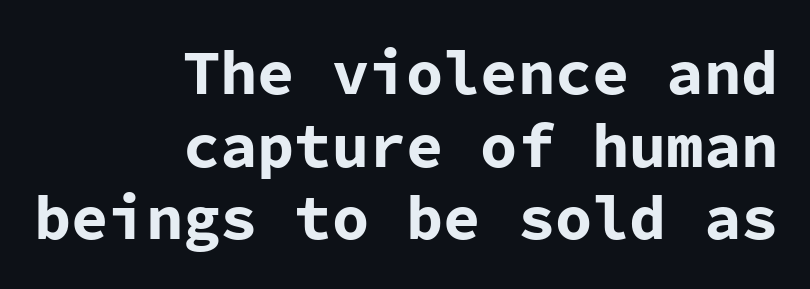
{"serif": "no", "italic": "no", "bold": "yes", "weight": "bold", "width": "normal", "stroke_contrast": "low", "x_height": "medium", "monospaced": "yes", "underline": "no", "align": "right", "line_spacing_ratio": 1.17, "letter_spacing": "normal", "letter_spacing_em": 0.0, "glyph_px": 62}
